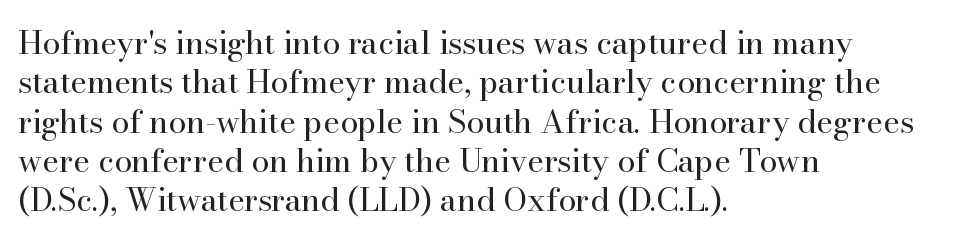
The image shows 32 px regular-weight serif type, upright; set left-aligned, line spacing 1.23x, normal letter spacing, not underlined; high stroke contrast and a small x-height.
